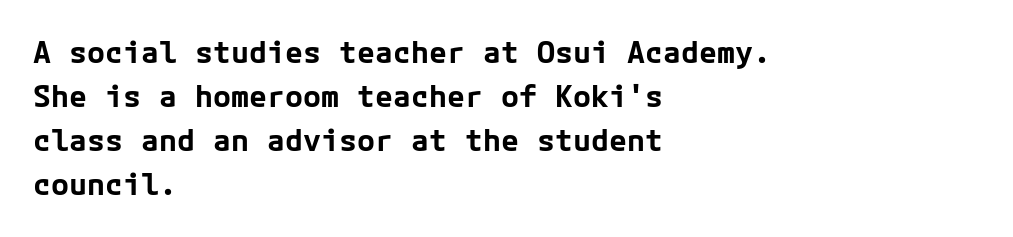
Q: Is the text bold? A: Yes.
Q: Is the text italic (slanted)? A: No, it is upright.
Q: Is the typeface a serif or a sans-serif typeface? A: Sans-serif.
Q: Is the text underlined? A: No.
Q: How is the paragraph aligned? A: Left-aligned.
Q: Is the spacing between letters normal or unusually wide? A: Normal.
Q: Is the spacing between lines tight, normal or loose? A: Normal.
Q: Width (condensed, normal, or wide)? A: Normal.
Q: Stroke contrast? A: Low.
Q: x-height? A: Medium.
